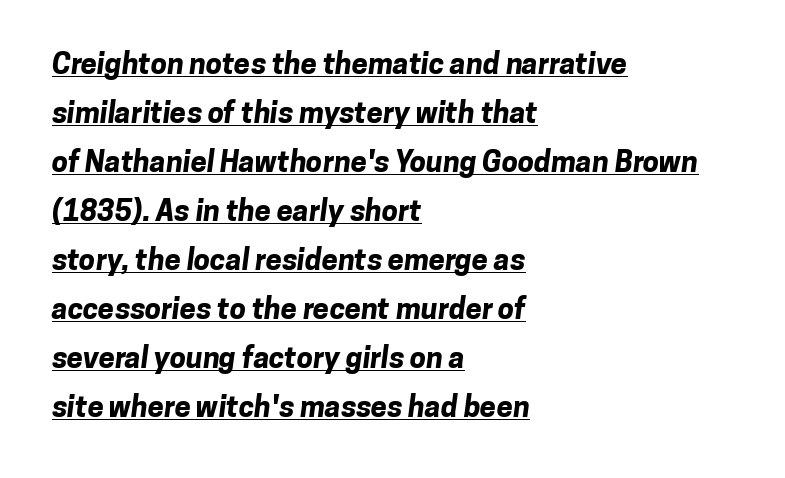
To sum up the face: it is a sans, with no serifs. Character widths vary here, with narrow letters taking less room than wide ones. Interline gaps are of average width in this sample. You'd pick this weight for a headline — it's a proper bold. Every word sits above its own underline.
